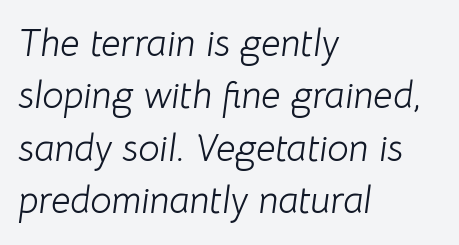
The whole block is typeset with a tilt. Do the characters align in a grid? No, the font is proportional. Horizontal bands of white between lines are of average thickness. Short note: letters normally spaced.
